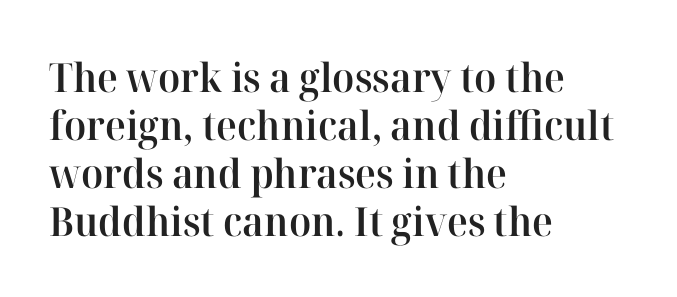
Q: Is the text bold? A: Semi-bold.
Q: Is the text italic (slanted)? A: No, it is upright.
Q: Is the typeface a serif or a sans-serif typeface? A: Serif.
Q: Is the text underlined? A: No.
Q: How is the paragraph aligned? A: Left-aligned.
Q: Is the spacing between letters normal or unusually wide? A: Normal.
Q: Width (condensed, normal, or wide)? A: Normal.
Q: Stroke contrast? A: High.
Q: x-height? A: Medium.
Q: Monospaced? A: No.
